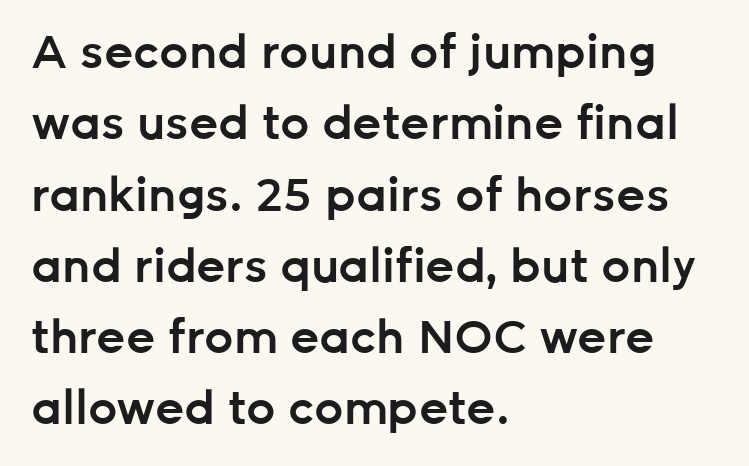
The image shows 46 px semibold sans-serif type, upright; set left-aligned, normal line spacing (1.55x), normal letter spacing, not underlined; low stroke contrast and a medium x-height.
